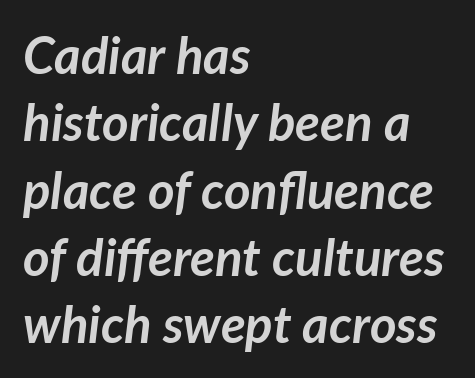
These lines are set flush left with a ragged right edge. Descenders hang freely into open space. A typesetter would call this leading conventional body-copy spacing. Nobody touched the tracking dial on this one. Typesetter's note: full bold, strokes at maximum text heaviness. Notice how the stems are inclined rather than vertical — that's the hallmark of italics.
